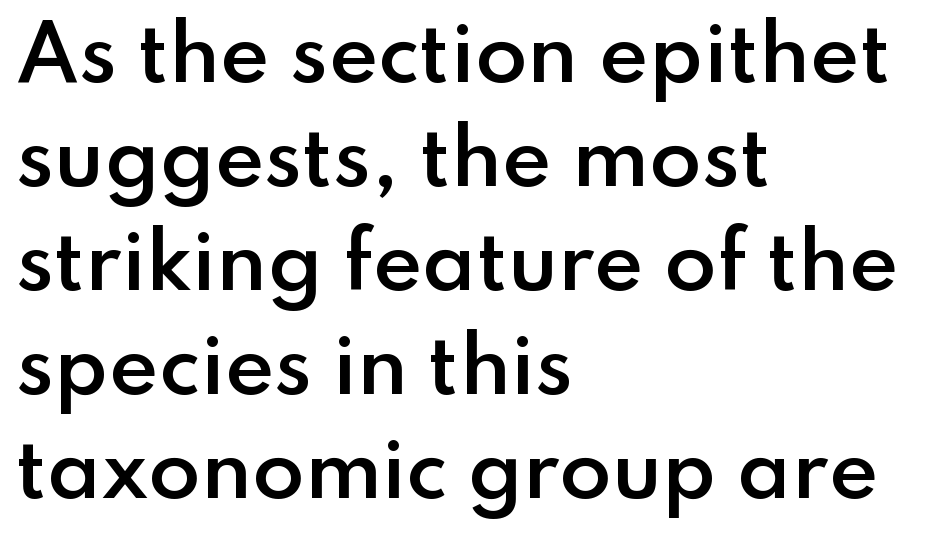
Q: Is the text bold? A: Semi-bold.
Q: Is the text italic (slanted)? A: No, it is upright.
Q: Is the typeface a serif or a sans-serif typeface? A: Sans-serif.
Q: Is the text underlined? A: No.
Q: How is the paragraph aligned? A: Left-aligned.
Q: Is the spacing between letters normal or unusually wide? A: Normal.
Q: Is the spacing between lines tight, normal or loose? A: Normal.
Q: Width (condensed, normal, or wide)? A: Normal.
Q: Stroke contrast? A: Low.
Q: x-height? A: Small.
Q: Monospaced? A: No.
